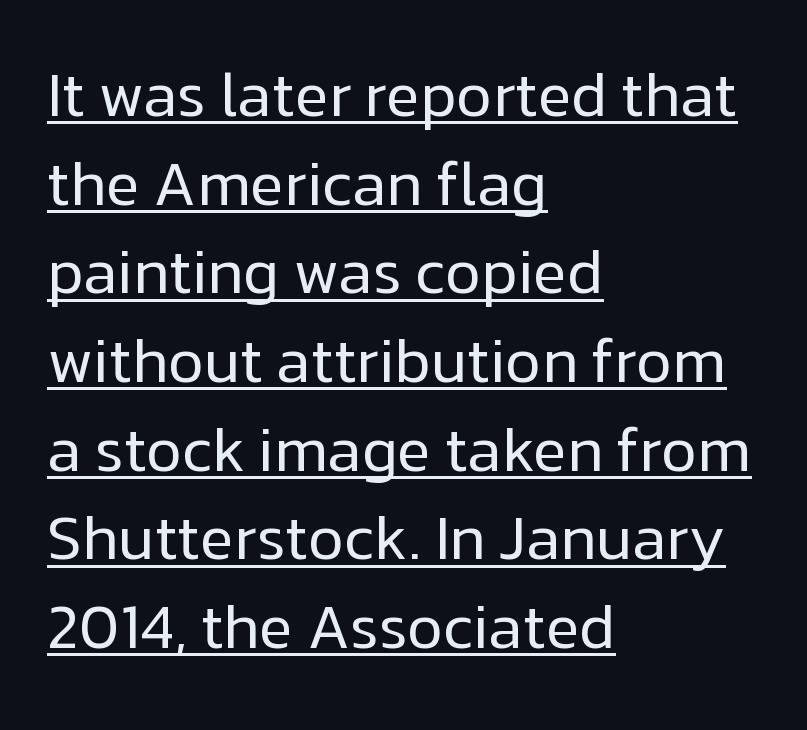
Q: Is the text bold? A: No.
Q: Is the text italic (slanted)? A: No, it is upright.
Q: Is the typeface a serif or a sans-serif typeface? A: Sans-serif.
Q: Is the text underlined? A: Yes.
Q: How is the paragraph aligned? A: Left-aligned.
Q: Is the spacing between letters normal or unusually wide? A: Normal.
Q: Is the spacing between lines tight, normal or loose? A: Normal.
Q: Width (condensed, normal, or wide)? A: Normal.
Q: Stroke contrast? A: Low.
Q: x-height? A: Medium.
Q: Monospaced? A: No.
